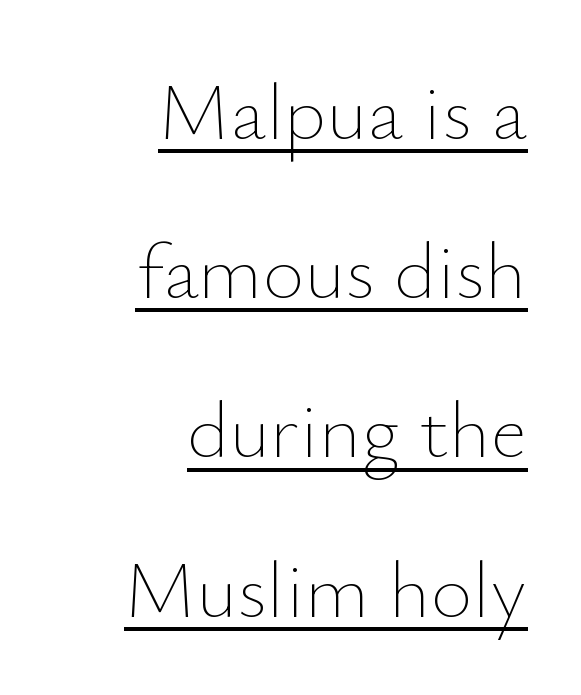
The image shows 80 px thin type, upright; set right-aligned, loose line spacing (1.99x), normal letter spacing, underlined; low stroke contrast and a small x-height.
